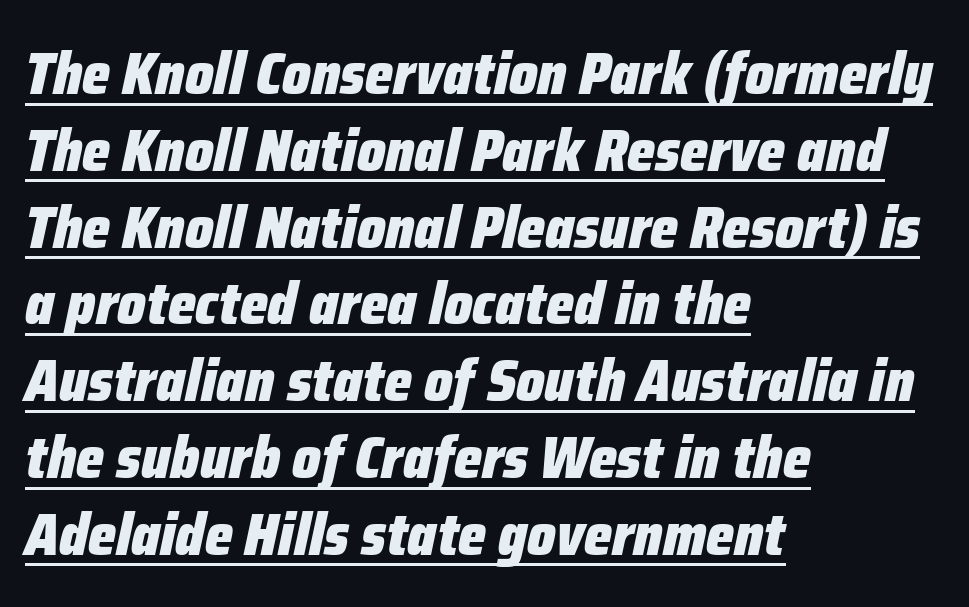
The image shows 60 px heavy, condensed type, italic (leaning right); set left-aligned, normal line spacing (1.28x), normal letter spacing, underlined; low stroke contrast and a medium x-height.
